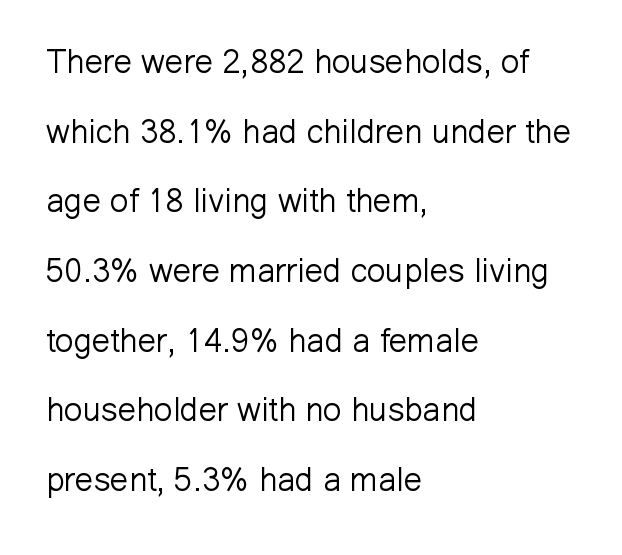
A light-to-regular cut is what we see here. Layout note: lines flush left. Do the letters lean? They stand straight. The passage shown is typeset with a sans-serif family.
